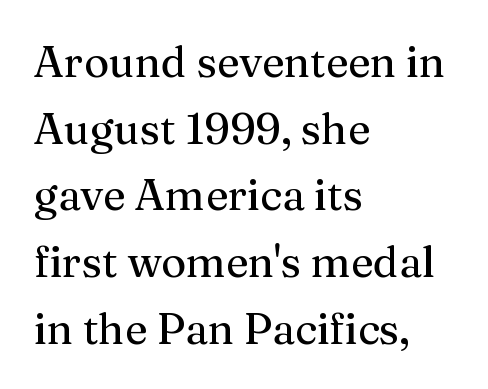
The image shows 43 px serif type, upright; set left-aligned, normal line spacing (1.55x), normal letter spacing, not underlined; medium stroke contrast and a medium x-height.
